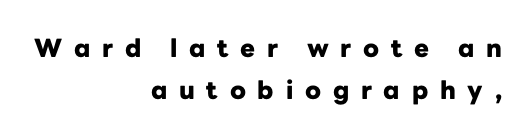
{"italic": "no", "bold": "yes", "underline": "no", "align": "right", "line_spacing": "normal", "line_spacing_ratio": 1.69, "letter_spacing": "wide", "letter_spacing_em": 0.47, "glyph_px": 25}
